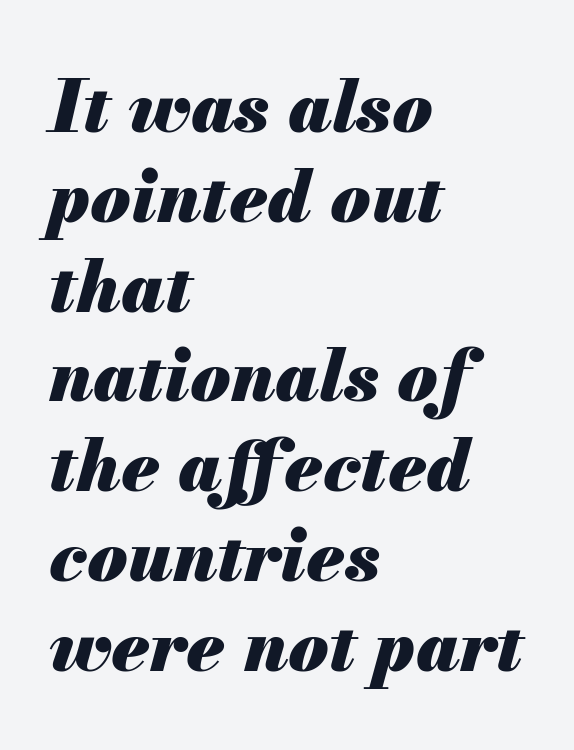
{"italic": "yes", "lean": "right", "slant_degrees": 13, "bold": "yes", "weight": "heavy", "width": "normal", "stroke_contrast": "medium", "x_height": "small", "monospaced": "no", "underline": "no", "align": "left", "line_spacing_ratio": 1.23, "letter_spacing": "normal", "letter_spacing_em": 0.0, "glyph_px": 73}
